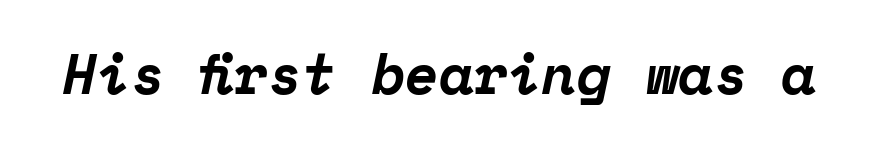
The image shows 56 px bold serif type, italic (leaning right), monospaced; set normal letter spacing, not underlined; low stroke contrast and a medium x-height.
